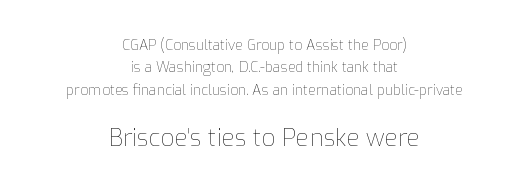
Q: Is the text bold? A: No.
Q: Is the text italic (slanted)? A: No, it is upright.
Q: Is the text underlined? A: No.
Q: How is the paragraph aligned? A: Centered.
Q: Is the spacing between letters normal or unusually wide? A: Normal.
Q: Is the spacing between lines tight, normal or loose? A: Normal.
Q: Which block of text is set in a larger size, the first (top) or the second (bottom)? A: The second (bottom) one.
